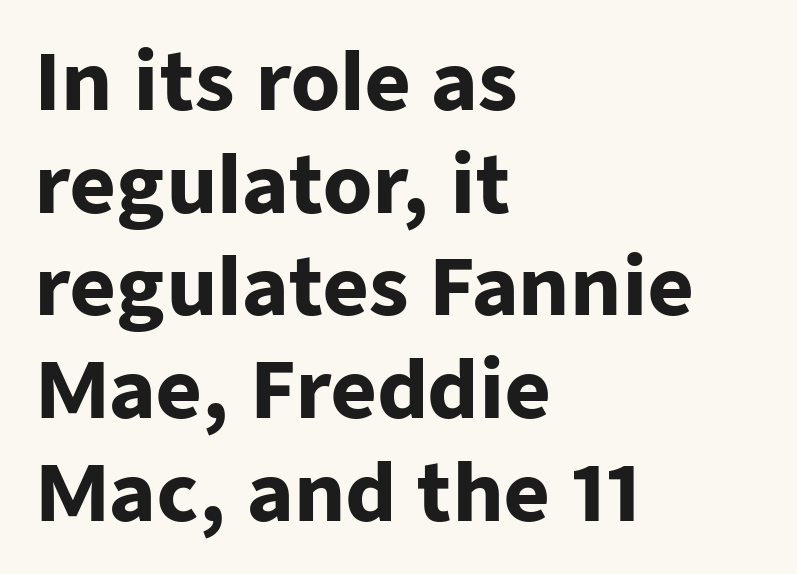
Q: Is the text bold? A: Yes.
Q: Is the text italic (slanted)? A: No, it is upright.
Q: Is the typeface a serif or a sans-serif typeface? A: Sans-serif.
Q: Is the text underlined? A: No.
Q: How is the paragraph aligned? A: Left-aligned.
Q: Is the spacing between letters normal or unusually wide? A: Normal.
Q: Is the spacing between lines tight, normal or loose? A: Normal.
Q: Width (condensed, normal, or wide)? A: Normal.
Q: Stroke contrast? A: Low.
Q: x-height? A: Medium.
Q: Monospaced? A: No.
